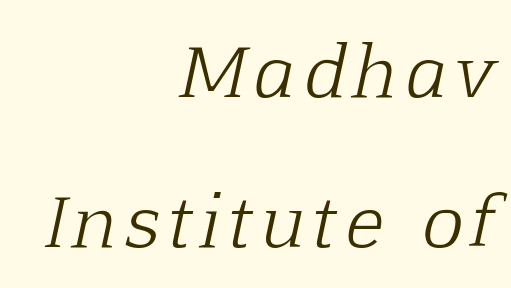
The lines are spread far apart with generous leading. An italicized treatment has been applied to the whole sample. Is the stroke heavy? The answer is a plain regular-or-lighter. Each row of text sits above clean, open space. What kind of face is this? One with serifs.
